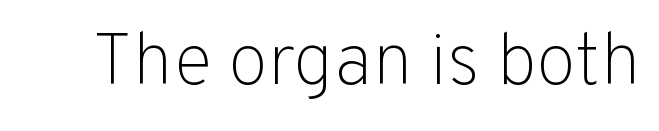
Q: Is the text bold? A: No.
Q: Is the text italic (slanted)? A: No, it is upright.
Q: Is the typeface a serif or a sans-serif typeface? A: Sans-serif.
Q: Is the text underlined? A: No.
Q: Is the spacing between letters normal or unusually wide? A: Normal.
Q: Width (condensed, normal, or wide)? A: Normal.
Q: Stroke contrast? A: Low.
Q: x-height? A: Medium.
Q: Monospaced? A: No.
